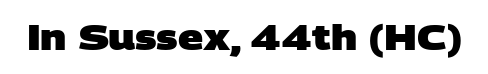
Q: Is the text bold? A: Yes.
Q: Is the typeface a serif or a sans-serif typeface? A: Sans-serif.
Q: Is the text underlined? A: No.
Q: Is the spacing between letters normal or unusually wide? A: Normal.
Q: Width (condensed, normal, or wide)? A: Wide.
Q: Stroke contrast? A: Low.
Q: x-height? A: Large.
Q: Monospaced? A: No.
